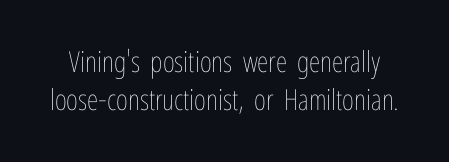
The image shows 29 px thin, condensed type, upright; set normal line spacing (1.32x), normal letter spacing, not underlined; low stroke contrast and a medium x-height.
